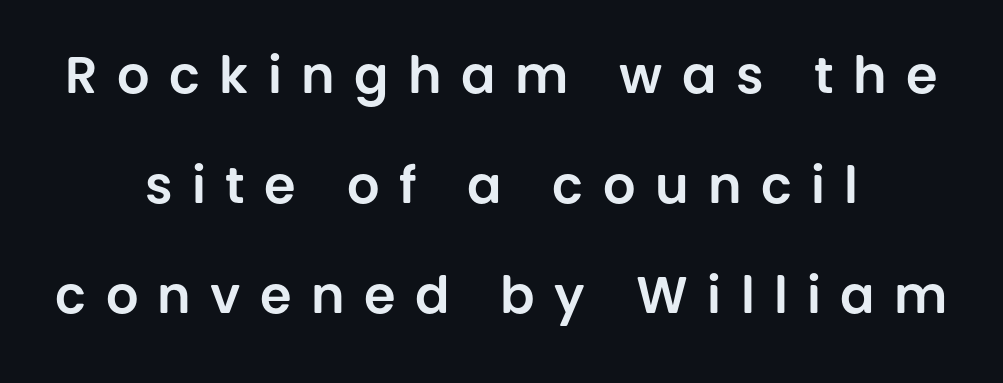
You could not count columns in this text — the font is proportionally spaced. The letters stand straight up with perfectly vertical stems. Characters follow at a spacing far wider than the type designer built in. The lines in this sample share a center point and differ in where they start and stop. Note: no serifs on the glyphs. Reading down the column, the eye jumps a long way to each next line.
